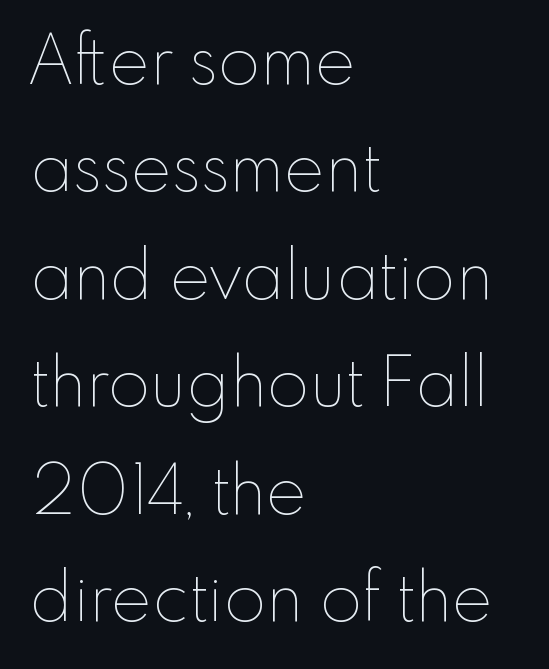
Q: Is the text bold? A: No.
Q: Is the text italic (slanted)? A: No, it is upright.
Q: Is the text underlined? A: No.
Q: How is the paragraph aligned? A: Left-aligned.
Q: Is the spacing between letters normal or unusually wide? A: Normal.
Q: Is the spacing between lines tight, normal or loose? A: Normal.
Q: Width (condensed, normal, or wide)? A: Normal.
Q: Stroke contrast? A: Low.
Q: x-height? A: Small.
Q: Monospaced? A: No.
